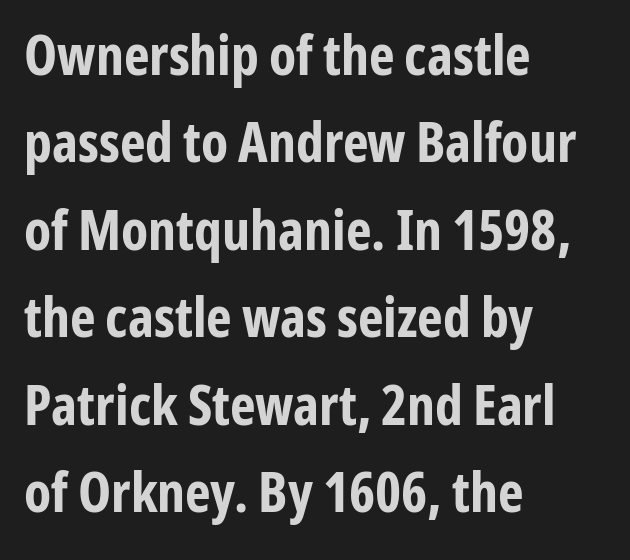
You'd pick this weight for a headline — it's a proper bold. Each letter's strokes conclude bluntly, with no projecting serifs. If you measured baseline to baseline, you'd find a middling distance. Tracking here is standard; glyphs follow each other at the usual distance. Rule under the text: the space is simply empty.
